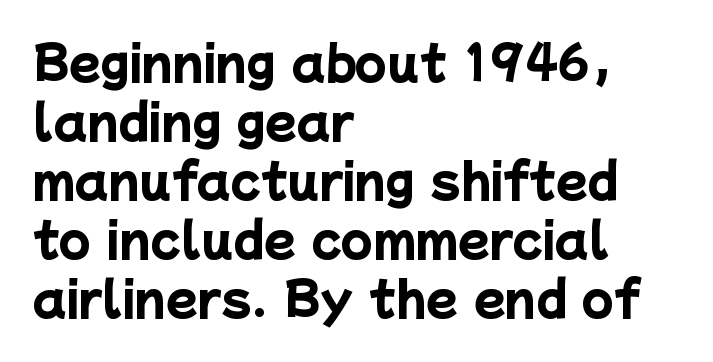
The image shows 46 px heavy sans-serif type; set left-aligned, normal line spacing (1.28x), normal letter spacing, not underlined; low stroke contrast and a medium x-height.
